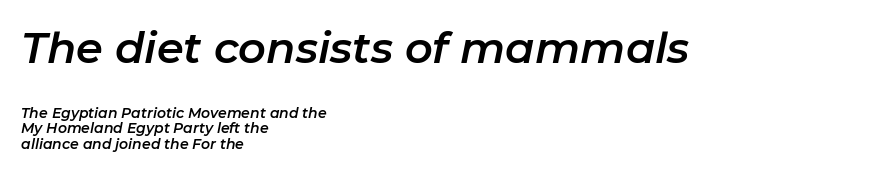
Q: Is the text italic (slanted)? A: Yes, it leans right by about 11 degrees.
Q: Is the text underlined? A: No.
Q: How is the paragraph aligned? A: Left-aligned.
Q: Is the spacing between letters normal or unusually wide? A: Normal.
Q: Is the spacing between lines tight, normal or loose? A: Tight.
Q: Which block of text is set in a larger size, the first (top) or the second (bottom)? A: The first (top) one.
Q: Width (condensed, normal, or wide)? A: Normal.
Q: Stroke contrast? A: Low.
Q: x-height? A: Medium.
Q: Monospaced? A: No.
